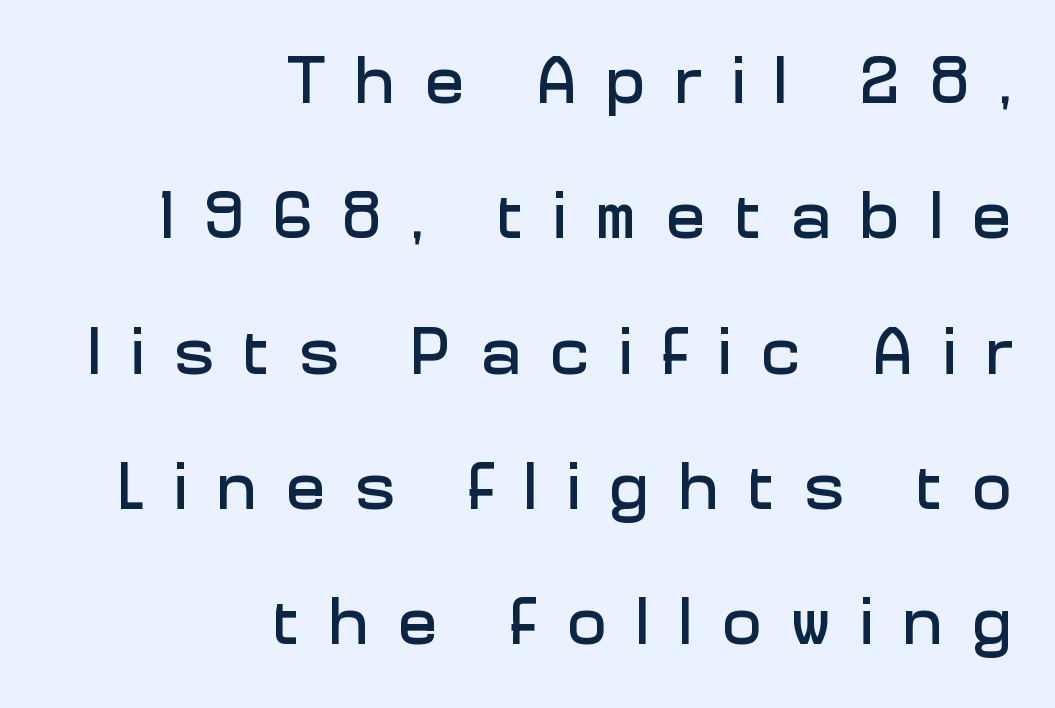
The image shows 66 px sans-serif type, upright; set right-aligned, loose line spacing (2.05x), unusually wide letter spacing (+0.45 em), not underlined; low stroke contrast and a medium x-height.
